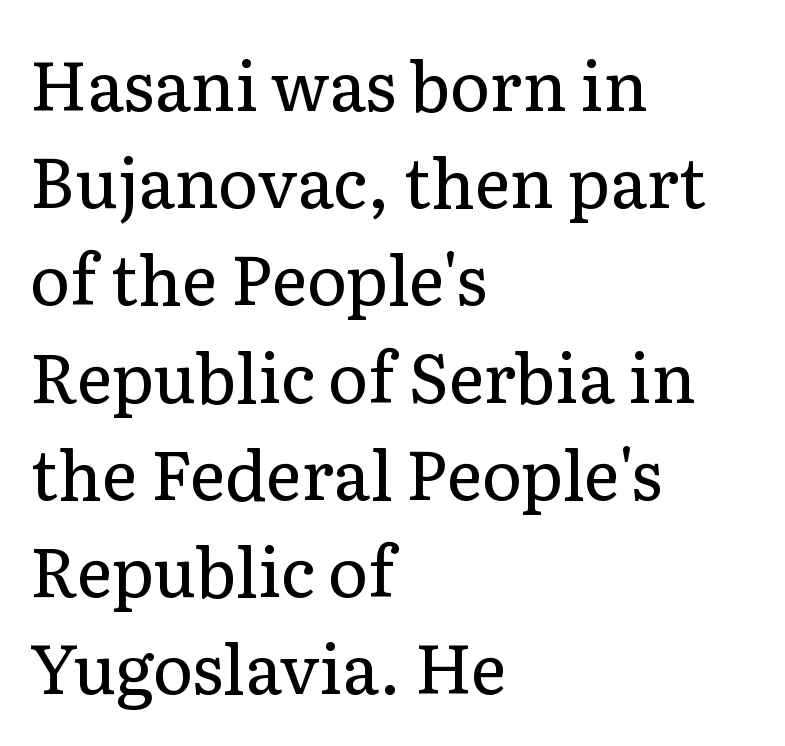
Q: Is the text bold? A: No.
Q: Is the text italic (slanted)? A: No, it is upright.
Q: Is the typeface a serif or a sans-serif typeface? A: Serif.
Q: Is the text underlined? A: No.
Q: How is the paragraph aligned? A: Left-aligned.
Q: Is the spacing between letters normal or unusually wide? A: Normal.
Q: Is the spacing between lines tight, normal or loose? A: Normal.
Q: Width (condensed, normal, or wide)? A: Normal.
Q: Stroke contrast? A: Low.
Q: x-height? A: Medium.
Q: Monospaced? A: No.
